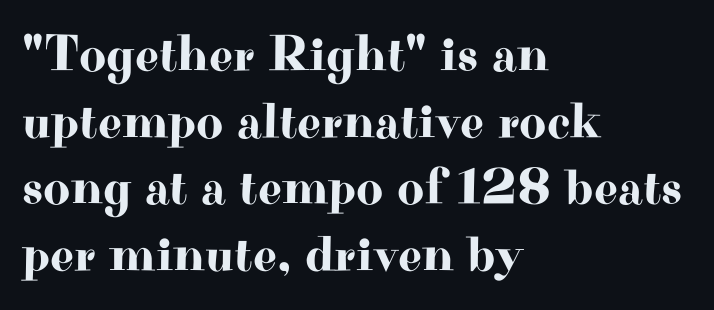
Q: Is the text italic (slanted)? A: No, it is upright.
Q: Is the typeface a serif or a sans-serif typeface? A: Serif.
Q: Is the text underlined? A: No.
Q: How is the paragraph aligned? A: Left-aligned.
Q: Is the spacing between letters normal or unusually wide? A: Normal.
Q: Is the spacing between lines tight, normal or loose? A: Normal.
Q: Width (condensed, normal, or wide)? A: Wide.
Q: Stroke contrast? A: High.
Q: x-height? A: Small.
Q: Monospaced? A: No.
